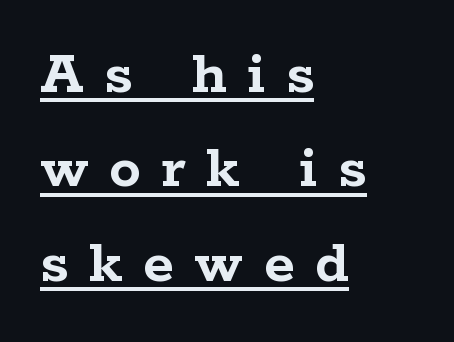
{"serif": "yes", "italic": "no", "bold": "yes", "weight": "semibold", "width": "wide", "stroke_contrast": "low", "x_height": "medium", "monospaced": "no", "underline": "yes", "align": "left", "line_spacing": "normal", "line_spacing_ratio": 1.5, "letter_spacing": "wide", "letter_spacing_em": 0.33, "glyph_px": 63}
